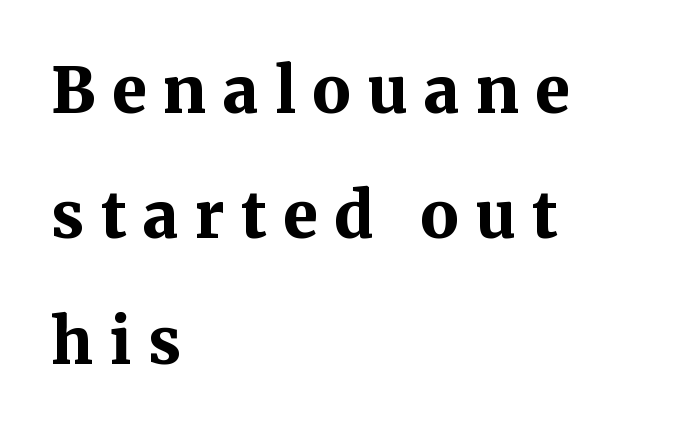
The area under the type is left untouched. Is this a sans? No — the strokes have serifs. Letter spacing: wide. Does the copy run flush right? No — it runs flush left.
